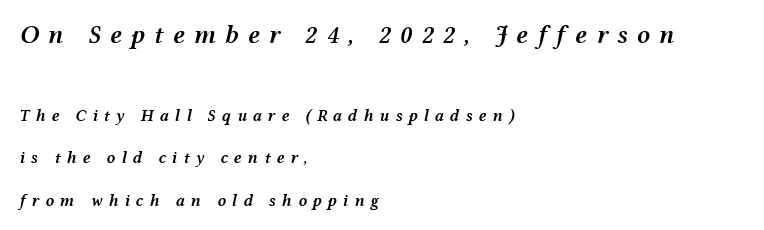
Q: Is the text bold? A: Semi-bold.
Q: Is the text italic (slanted)? A: Yes, it leans right by about 12 degrees.
Q: Is the text underlined? A: No.
Q: How is the paragraph aligned? A: Left-aligned.
Q: Is the spacing between letters normal or unusually wide? A: Unusually wide.
Q: Is the spacing between lines tight, normal or loose? A: Loose.
Q: Which block of text is set in a larger size, the first (top) or the second (bottom)? A: The first (top) one.
